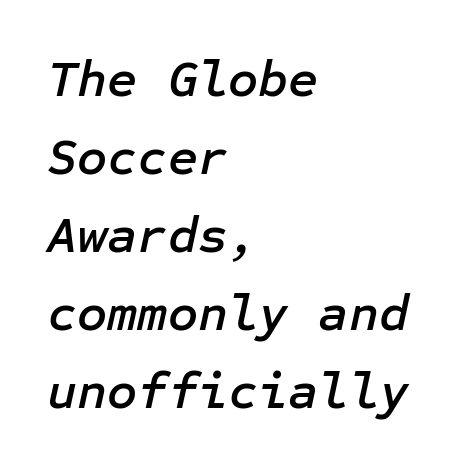
The type is set solid horizontally, with unmodified tracking. The foot of each line stays bare and open. Italic: yes, the glyphs are oblique. This sample is left-justified, so line endings fall wherever the words run out. Quick note: interline space is typical.
